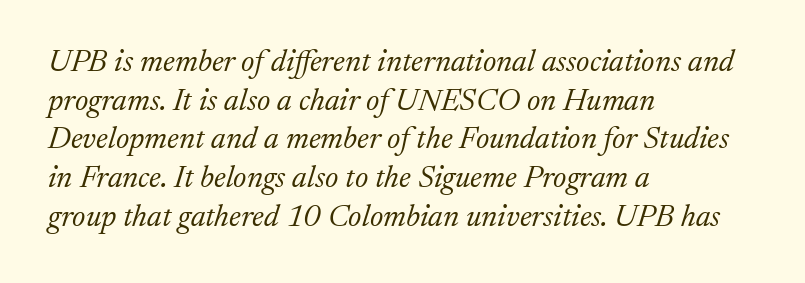
The paragraph has a hard left edge and a soft right edge. The leading is moderate, giving the passage an even texture. Serif or sans? Serif — the stroke terminals have little feet. Each letter keeps its own natural width here, so spacing adapts to shape. The string is rendered with underlining switched off. The face looks like a standard text weight, possibly lighter.
